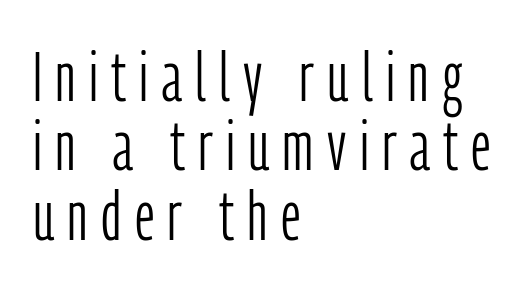
The cut favours lightness, reaching ordinary text weight at its darkest. Plain, unruled lines of type. Is there much room between lines? No — they nearly touch. The face used here is proportionally spaced, like ordinary book or web type. A roman cut, with each character standing at attention. Alignment: flush left.
